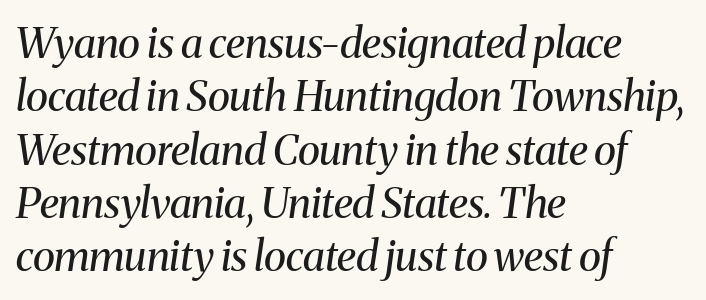
Q: Is the text bold? A: No.
Q: Is the text italic (slanted)? A: Yes, it leans right by about 8 degrees.
Q: Is the typeface a serif or a sans-serif typeface? A: Serif.
Q: Is the text underlined? A: No.
Q: How is the paragraph aligned? A: Left-aligned.
Q: Is the spacing between letters normal or unusually wide? A: Normal.
Q: Is the spacing between lines tight, normal or loose? A: Normal.
Q: Width (condensed, normal, or wide)? A: Normal.
Q: Stroke contrast? A: Medium.
Q: x-height? A: Medium.
Q: Monospaced? A: No.
